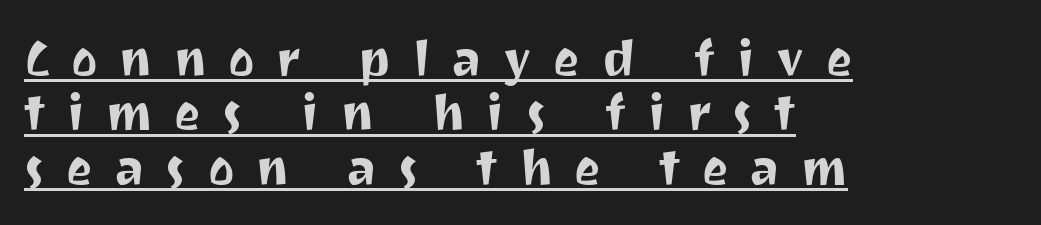
The image shows 50 px sans-serif type, upright; set left-aligned, tight line spacing (1.09x), unusually wide letter spacing (+0.43 em), underlined; medium stroke contrast and a medium x-height.
